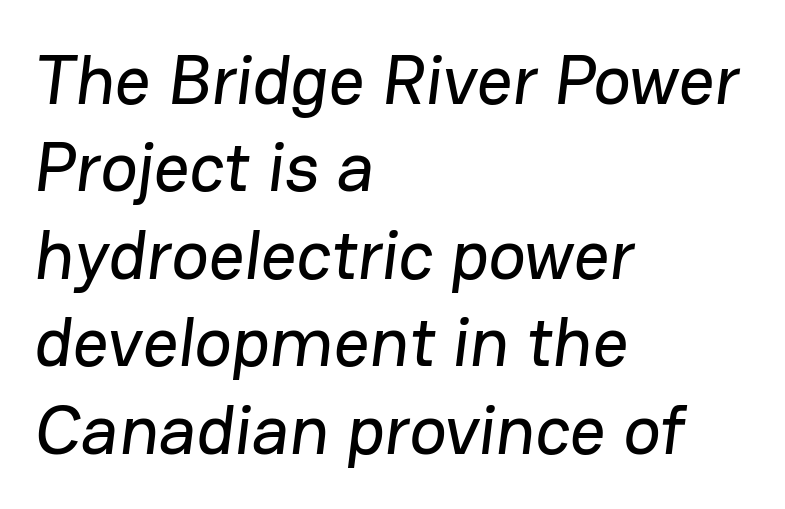
A typesetter would call this proportional, since set widths differ per character. The designer went with a sans here, leaving each stem footless. Summary of vertical rhythm: regular, with standard interline spacing. In terms of letterspacing, this is plain default setting. Horizontally, the lines are justified to the leading edge only.
